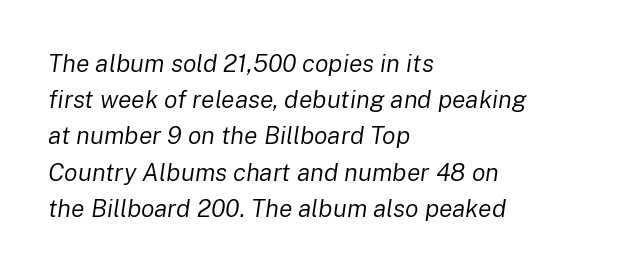
{"italic": "yes", "lean": "right", "slant_degrees": 8, "bold": "no", "underline": "no", "align": "left", "line_spacing": "normal", "line_spacing_ratio": 1.45, "letter_spacing": "normal", "letter_spacing_em": 0.0, "glyph_px": 25}
